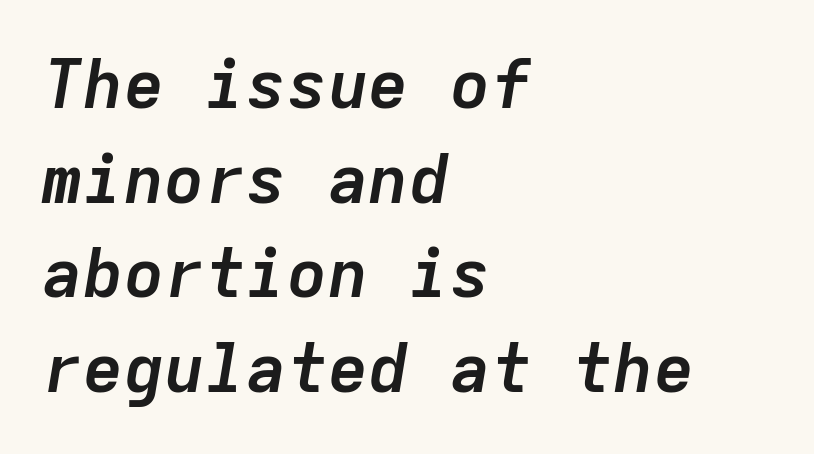
This sample uses an oblique cut, with every glyph tilted off the vertical. Emphasis by weight is at full strength: bold. Line beginnings align vertically; line endings do not. The space directly below the letters is spotless. The rendering uses typewriter-style spacing with identical character cells.
